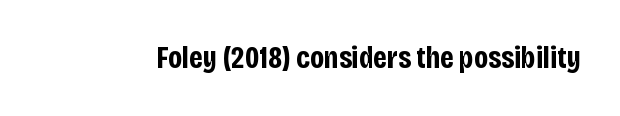
The passage shown is typeset with a sans-serif family. The space beneath each line is pristine and unruled. Posture: straight, roman, zero tilt. No extra tracking has been applied to these lines. Do the characters align in a grid? No, the font is proportional. Compared with an ordinary text face, these strokes are far heavier — a full bold.
